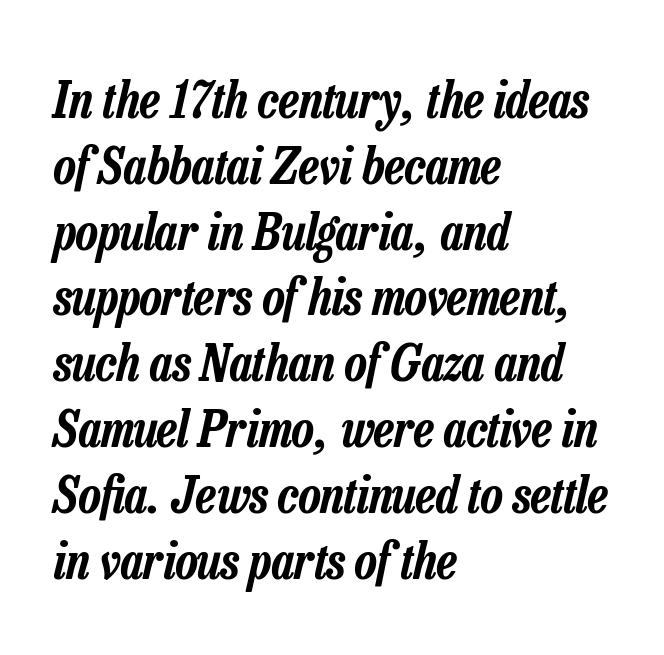
Q: Is the text italic (slanted)? A: Yes, it leans right by about 13 degrees.
Q: Is the text underlined? A: No.
Q: How is the paragraph aligned? A: Left-aligned.
Q: Is the spacing between letters normal or unusually wide? A: Normal.
Q: Is the spacing between lines tight, normal or loose? A: Normal.
Q: Width (condensed, normal, or wide)? A: Condensed.
Q: Stroke contrast? A: Low.
Q: x-height? A: Medium.
Q: Monospaced? A: No.
